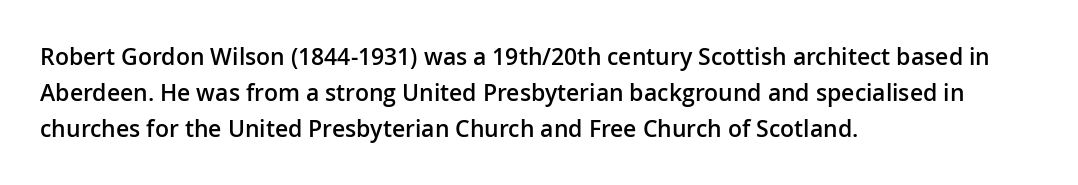
All the whitespace from short lines collects on the right. The space between consecutive lines is moderate. The type is set solid horizontally, with unmodified tracking. Does the lettering tilt? It doesn't — this is upright. Is the type bold? Partly — it's a semibold, heavier than regular but not fully bold.
